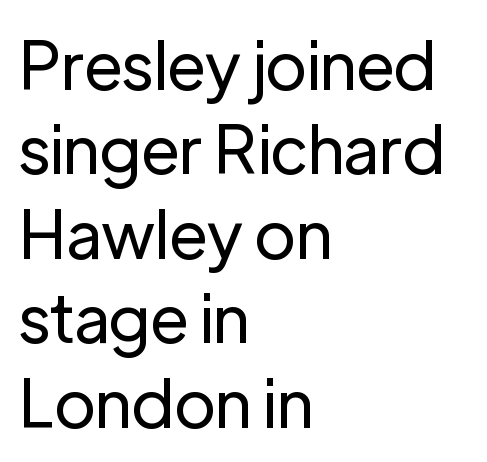
Q: Is the text bold? A: No.
Q: Is the text italic (slanted)? A: No, it is upright.
Q: Is the typeface a serif or a sans-serif typeface? A: Sans-serif.
Q: Is the text underlined? A: No.
Q: How is the paragraph aligned? A: Left-aligned.
Q: Is the spacing between letters normal or unusually wide? A: Normal.
Q: Is the spacing between lines tight, normal or loose? A: Normal.
Q: Width (condensed, normal, or wide)? A: Normal.
Q: Stroke contrast? A: Low.
Q: x-height? A: Medium.
Q: Monospaced? A: No.
